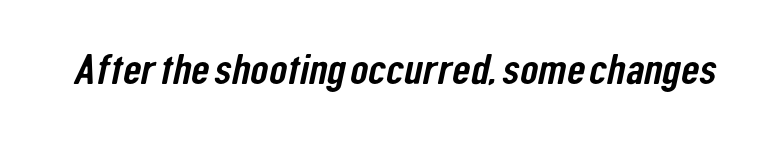
Q: Is the typeface a serif or a sans-serif typeface? A: Sans-serif.
Q: Is the text underlined? A: No.
Q: Is the spacing between letters normal or unusually wide? A: Normal.
Q: Width (condensed, normal, or wide)? A: Condensed.
Q: Stroke contrast? A: Low.
Q: x-height? A: Medium.
Q: Monospaced? A: No.
